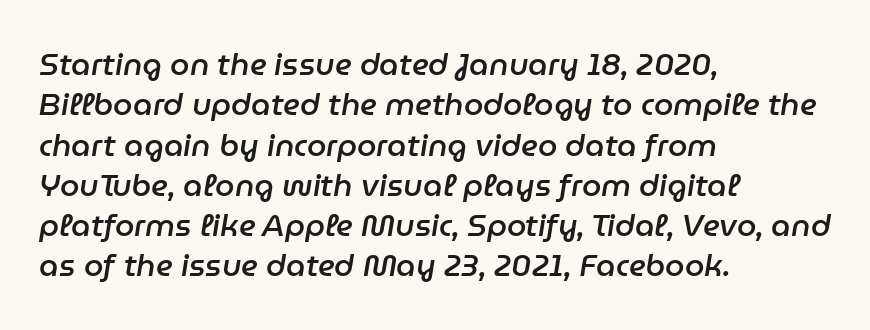
{"italic": "yes", "lean": "right", "slant_degrees": 9, "bold": "semi", "weight": "semibold", "width": "normal", "stroke_contrast": "low", "x_height": "medium", "monospaced": "no", "underline": "no", "align": "left", "line_spacing": "normal", "line_spacing_ratio": 1.3, "letter_spacing": "normal", "letter_spacing_em": 0.0, "glyph_px": 31}
